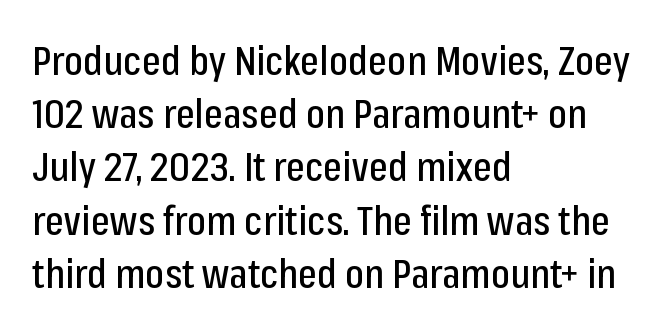
Reading down the block, your eye returns to a fixed left position each line. Between one letter and the next there's only the usual sliver of space. A sans-serif font was chosen for this passage. One glance says typical: line gaps are just what's usual. This sample uses an upright cut, with every glyph sitting square on the baseline. This rendering features lettering with no underline.
